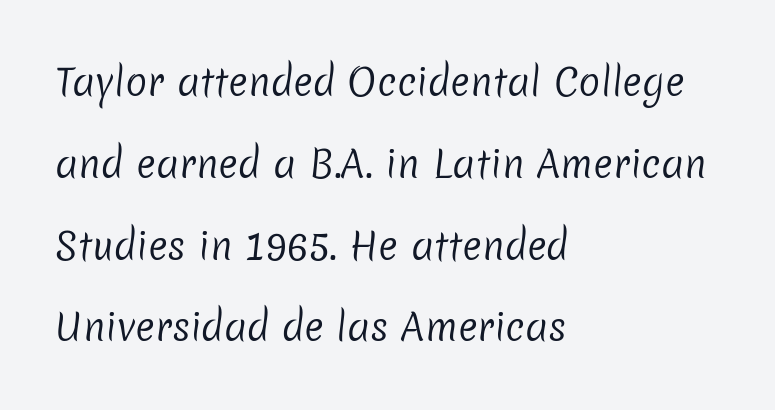
{"serif": "no", "bold": "no", "weight": "regular", "width": "normal", "stroke_contrast": "low", "x_height": "medium", "monospaced": "no", "underline": "no", "align": "left", "line_spacing": "loose", "line_spacing_ratio": 2.21, "letter_spacing": "normal", "letter_spacing_em": 0.0, "glyph_px": 37}
